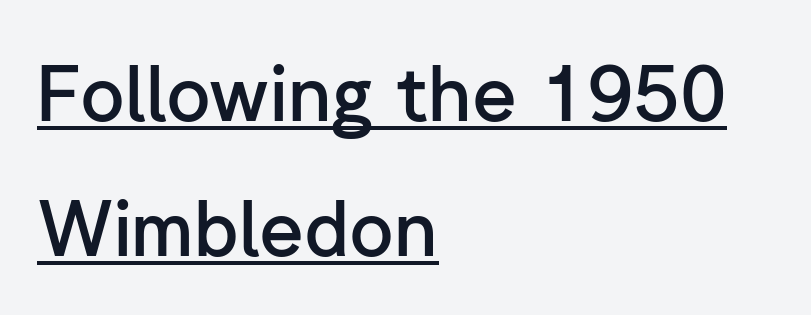
Unlike italic type, these characters show no tilt at all. Each letter keeps its own natural width here, so spacing adapts to shape. The strokes are fattened partway — semibold, not bold. In CSS terms this would be text-align: left. Does extra space separate the letters? No, they use regular spacing.
